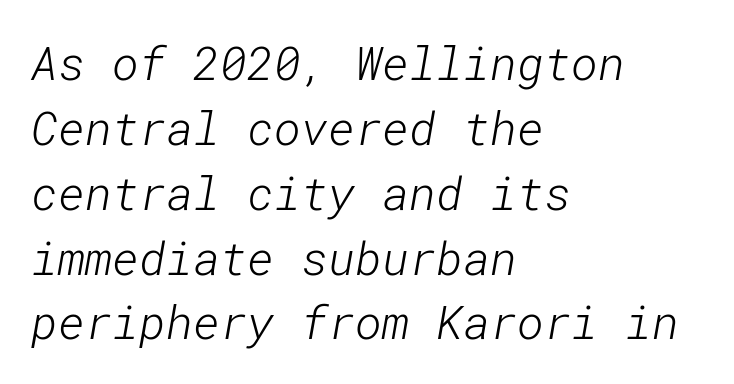
The font is comparable to plain body text, perhaps lighter. Leftover space on each line is placed entirely after the last word. The letters sit at their default tracking, neither squeezed nor spread. Check where the strokes stop: nothing finishes them off — pure sans.
